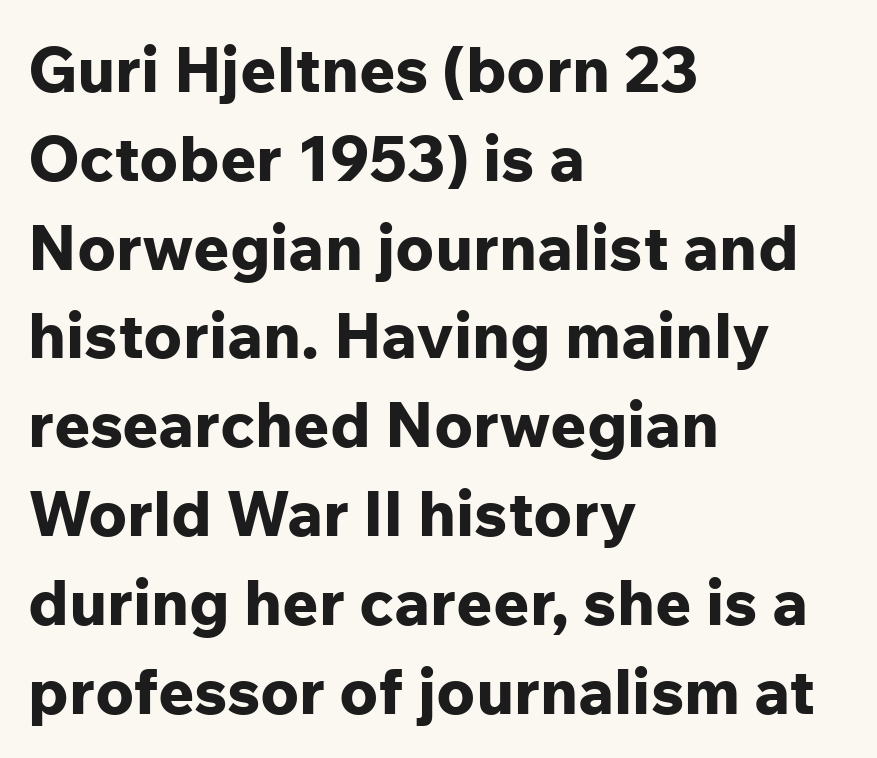
If you drew a line through each stem, it would be perfectly vertical. Layout note: lines flush left. Look at the tracking — it's just the regular setting, nothing added. Here the designer chose a conventional face with non-uniform glyph widths.
